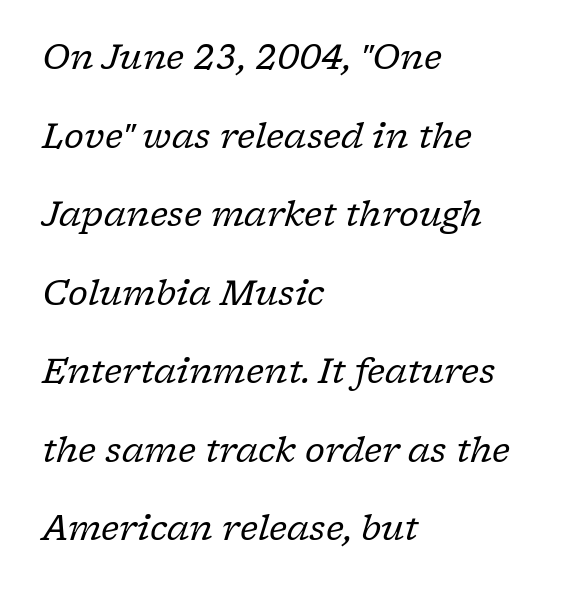
Designer's note — italics engaged. Short note: letters normally spaced. Font category for this specimen: serif. Compared with a centered layout, this one pins lines to the left instead. Line spacing here is loose. Clear beneath every line of the passage.
